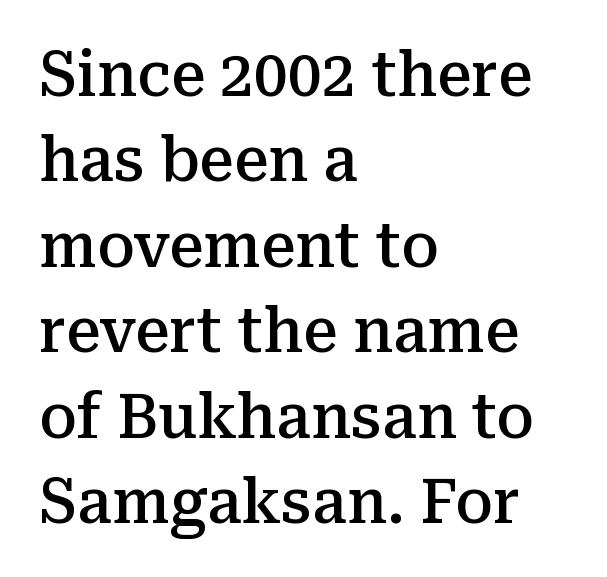
The image shows 61 px semibold serif type, upright; set left-aligned, normal line spacing (1.4x), normal letter spacing, not underlined; medium stroke contrast and a medium x-height.
